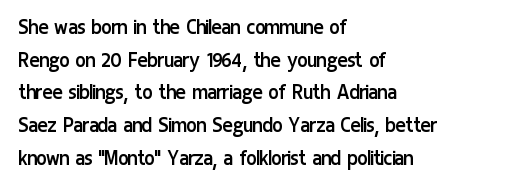
{"italic": "no", "bold": "no", "underline": "no", "align": "left", "line_spacing": "normal", "line_spacing_ratio": 1.36, "letter_spacing": "normal", "letter_spacing_em": 0.0, "glyph_px": 24}
